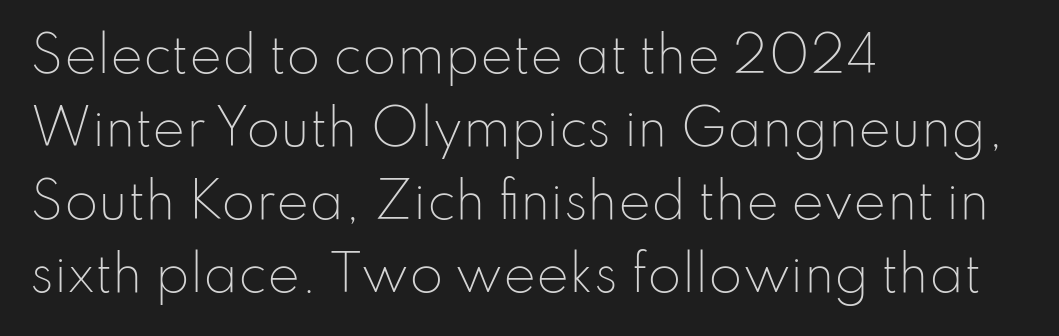
Q: Is the text bold? A: No.
Q: Is the text italic (slanted)? A: No, it is upright.
Q: Is the typeface a serif or a sans-serif typeface? A: Sans-serif.
Q: Is the text underlined? A: No.
Q: How is the paragraph aligned? A: Left-aligned.
Q: Is the spacing between letters normal or unusually wide? A: Normal.
Q: Is the spacing between lines tight, normal or loose? A: Normal.
Q: Width (condensed, normal, or wide)? A: Normal.
Q: Stroke contrast? A: Low.
Q: x-height? A: Small.
Q: Monospaced? A: No.
